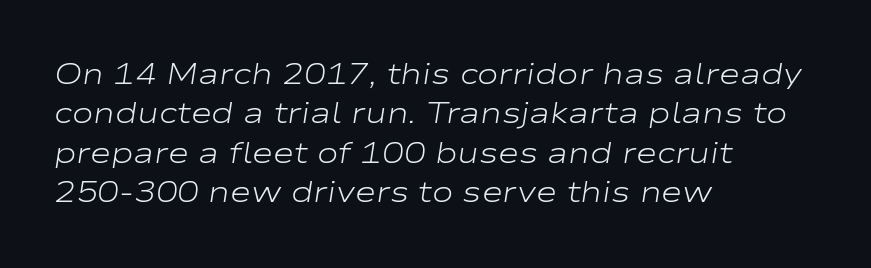
Interline gaps are of average width in this sample. The space beneath each line is pristine and unruled. There's an unmistakable incline to the writing here. This sample has the flowing, uneven cadence of proportional lettering.
